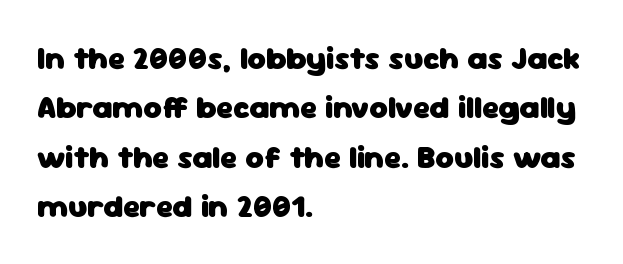
Q: Is the text bold? A: Yes.
Q: Is the text italic (slanted)? A: No, it is upright.
Q: Is the typeface a serif or a sans-serif typeface? A: Sans-serif.
Q: Is the text underlined? A: No.
Q: How is the paragraph aligned? A: Left-aligned.
Q: Is the spacing between letters normal or unusually wide? A: Normal.
Q: Is the spacing between lines tight, normal or loose? A: Normal.
Q: Width (condensed, normal, or wide)? A: Normal.
Q: Stroke contrast? A: Low.
Q: x-height? A: Medium.
Q: Monospaced? A: No.
